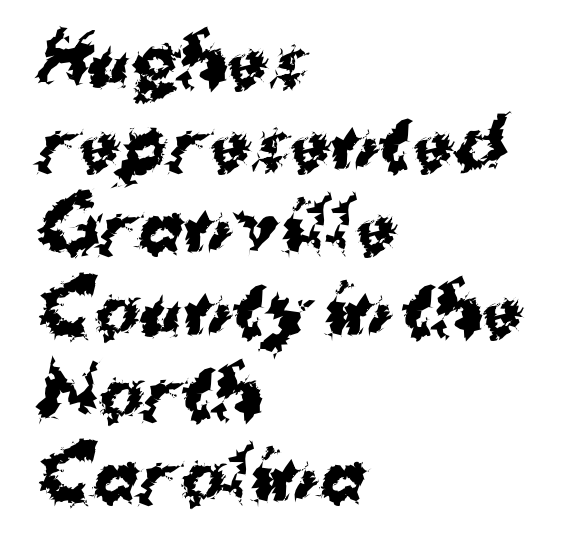
Beneath every word, the page is bare. In CSS terms this would be text-align: left. You could call the tracking neutral — neither tight nor loose. The sample has been set heavy, in full bold. The passage shown is typed in a proportional face where columns would drift.
